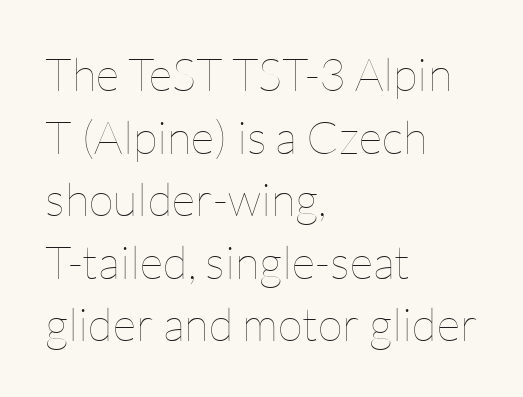
The image shows 46 px thin type, upright; set left-aligned, normal line spacing (1.36x), normal letter spacing, not underlined; low stroke contrast and a medium x-height.
